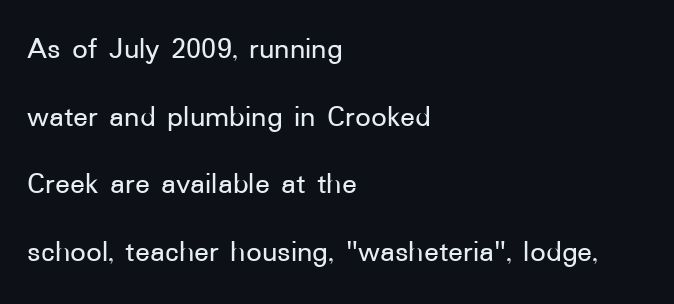
Q: Is the text italic (slanted)? A: No, it is upright.
Q: Is the typeface a serif or a sans-serif typeface? A: Sans-serif.
Q: Is the text underlined? A: No.
Q: How is the paragraph aligned? A: Left-aligned.
Q: Is the spacing between letters normal or unusually wide? A: Normal.
Q: Is the spacing between lines tight, normal or loose? A: Loose.
Q: Width (condensed, normal, or wide)? A: Normal.
Q: Stroke contrast? A: Low.
Q: x-height? A: Medium.
Q: Monospaced? A: No.
